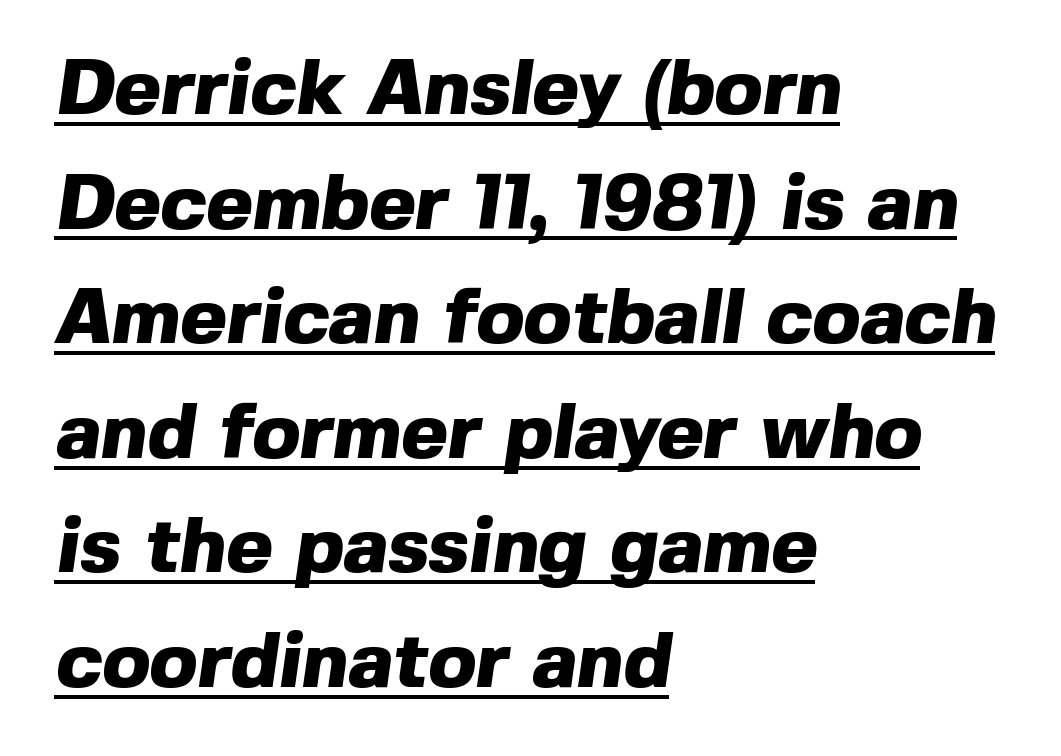
Think of a printed novel: that variable character pitch is what you see here. This rendering employs a face without finishing strokes, i.e., a sans-serif. Does the leading feel generous? No, just average. The paragraph has a hard left edge and a soft right edge. The type is set solid horizontally, with unmodified tracking.
